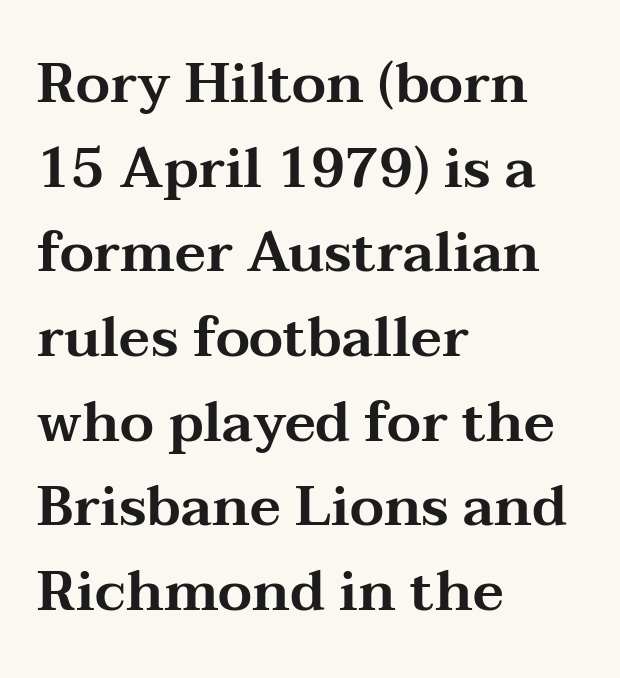
Q: Is the text italic (slanted)? A: No, it is upright.
Q: Is the typeface a serif or a sans-serif typeface? A: Serif.
Q: Is the text underlined? A: No.
Q: How is the paragraph aligned? A: Left-aligned.
Q: Is the spacing between letters normal or unusually wide? A: Normal.
Q: Is the spacing between lines tight, normal or loose? A: Normal.
Q: Width (condensed, normal, or wide)? A: Wide.
Q: Stroke contrast? A: Medium.
Q: x-height? A: Medium.
Q: Monospaced? A: No.
